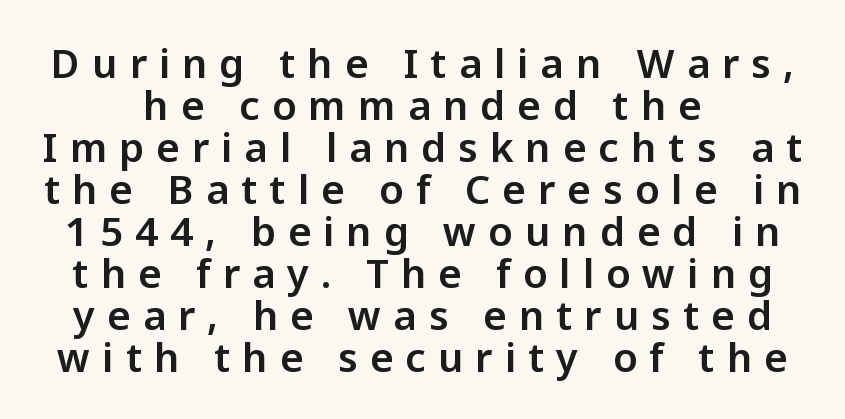
The image shows 40 px sans-serif type, upright; set tight line spacing (1.05x), unusually wide letter spacing (+0.3 em), not underlined; low stroke contrast and a medium x-height.
